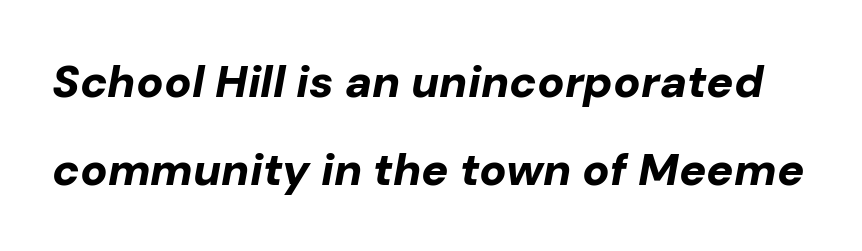
Q: Is the text bold? A: Yes.
Q: Is the text italic (slanted)? A: Yes, it leans right by about 10 degrees.
Q: Is the text underlined? A: No.
Q: Is the spacing between letters normal or unusually wide? A: Normal.
Q: Is the spacing between lines tight, normal or loose? A: Loose.
Q: Width (condensed, normal, or wide)? A: Normal.
Q: Stroke contrast? A: Low.
Q: x-height? A: Medium.
Q: Monospaced? A: No.
